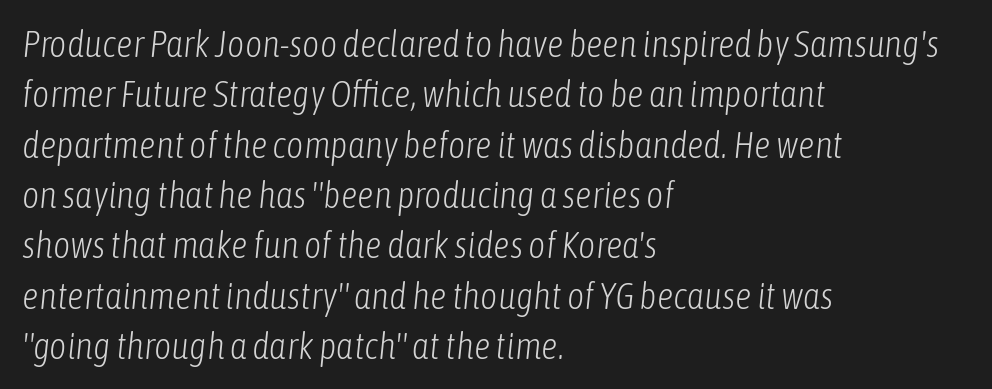
{"italic": "yes", "lean": "right", "slant_degrees": 6, "bold": "no", "weight": "light", "width": "condensed", "stroke_contrast": "low", "x_height": "medium", "monospaced": "no", "underline": "no", "align": "left", "line_spacing": "normal", "line_spacing_ratio": 1.36, "letter_spacing": "normal", "letter_spacing_em": 0.0, "glyph_px": 37}
